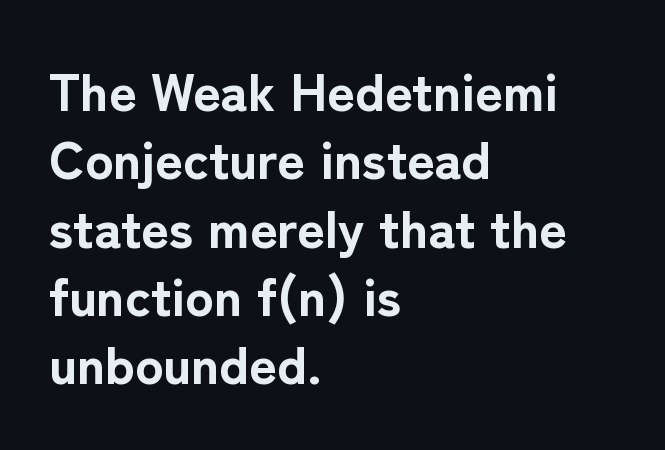
{"serif": "no", "italic": "no", "bold": "yes", "weight": "bold", "width": "normal", "stroke_contrast": "low", "x_height": "medium", "monospaced": "no", "underline": "no", "align": "left", "line_spacing": "normal", "line_spacing_ratio": 1.29, "letter_spacing": "normal", "letter_spacing_em": 0.0, "glyph_px": 53}
